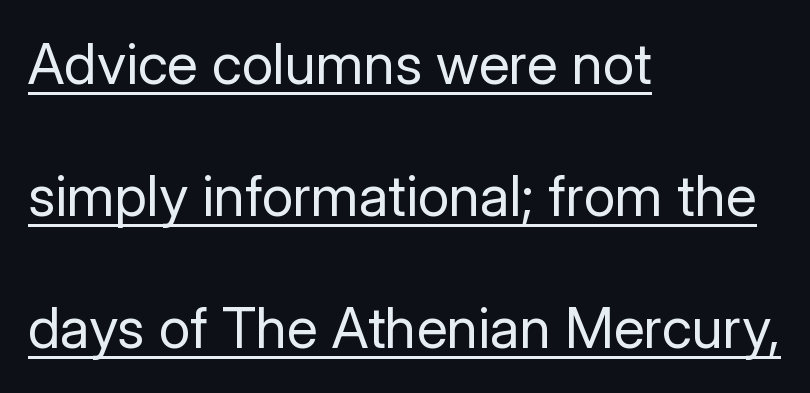
{"serif": "no", "italic": "no", "bold": "no", "weight": "regular", "width": "normal", "stroke_contrast": "low", "x_height": "medium", "monospaced": "no", "underline": "yes", "align": "left", "line_spacing": "loose", "line_spacing_ratio": 2.32, "letter_spacing": "normal", "letter_spacing_em": 0.0, "glyph_px": 57}
